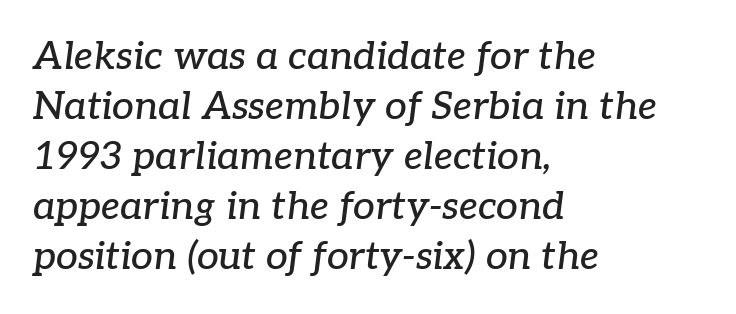
{"serif": "yes", "italic": "yes", "lean": "right", "slant_degrees": 7, "width": "normal", "stroke_contrast": "low", "x_height": "medium", "monospaced": "no", "underline": "no", "align": "left", "line_spacing": "normal", "line_spacing_ratio": 1.28, "letter_spacing": "normal", "letter_spacing_em": 0.0, "glyph_px": 39}
